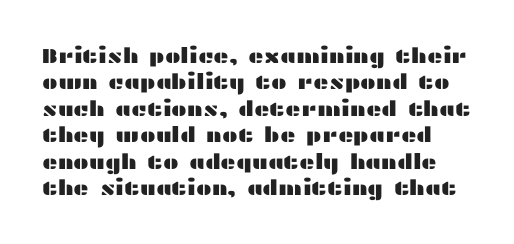
{"italic": "no", "underline": "no", "line_spacing": "normal", "line_spacing_ratio": 1.26, "letter_spacing": "normal", "letter_spacing_em": 0.0, "glyph_px": 21}
